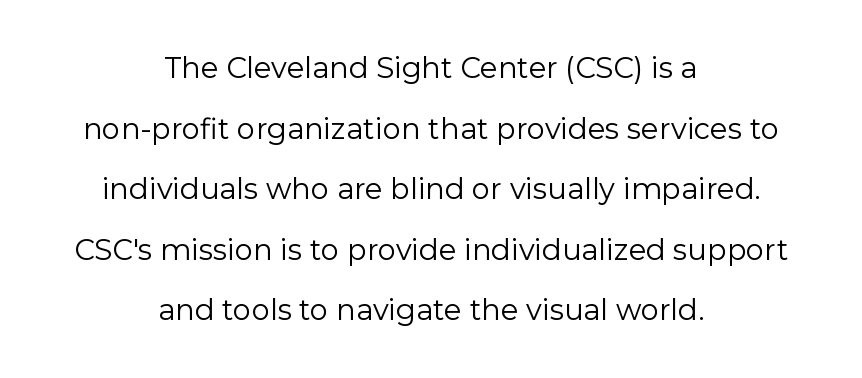
A sans-serif font was chosen for this passage. These lines are rendered in a variable-pitch font. Tracking value appears to be zero — textbook default spacing. This is not heavy type; no bold has been used.
